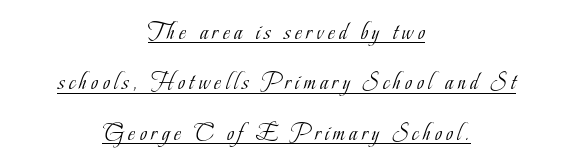
Is there an underline? Yes — a line sits under the letters. Is this a heavy cut? Hardly; it is regular or lighter. This rendering uses center alignment, leaving both contours irregular but symmetric.
